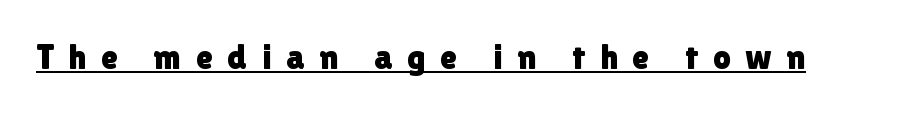
Looks like regular typesetting: each glyph gets only the width it needs. Posture: upright roman. This sample carries an underscore along the baseline area. Between one letter and the next there's a generous, obvious gap. Each letter's strokes conclude bluntly, with no projecting serifs.
